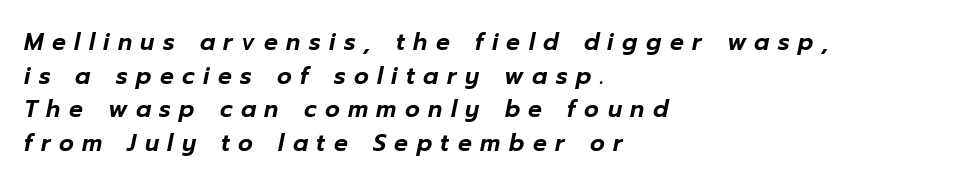
The image shows 23 px text type, italic (leaning right); set left-aligned, normal line spacing (1.46x), unusually wide letter spacing (+0.37 em), not underlined.
